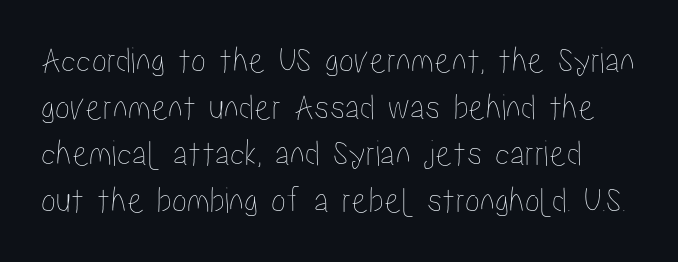
The image shows 38 px condensed type, upright; set line spacing 1.23x, normal letter spacing, not underlined; low stroke contrast and a medium x-height.
